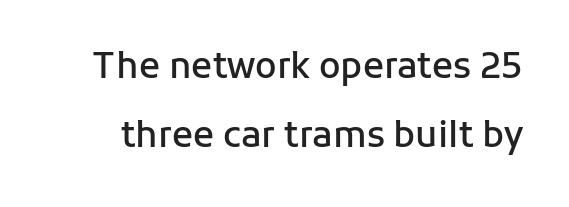
The image shows 35 px semibold sans-serif type, upright; set loose line spacing (1.97x), normal letter spacing, not underlined; low stroke contrast and a medium x-height.
